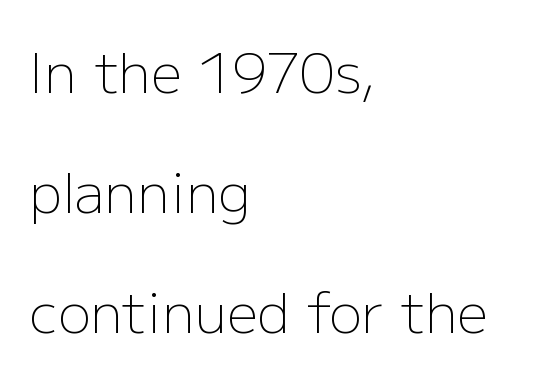
{"serif": "no", "italic": "no", "bold": "no", "weight": "light", "width": "normal", "stroke_contrast": "low", "x_height": "medium", "monospaced": "no", "underline": "no", "align": "left", "line_spacing": "loose", "line_spacing_ratio": 2.18, "letter_spacing": "normal", "letter_spacing_em": 0.0, "glyph_px": 55}
